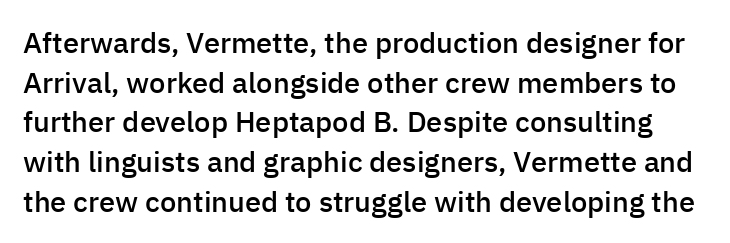
Stroke thickness is moderately raised; the sample reads as semibold. Proportional: the letters do not fall into vertical columns. How would I describe the line gaps? Plain and ordinary. The lettering holds an erect, upright posture throughout. The rendering keeps characters at their native spacing.
